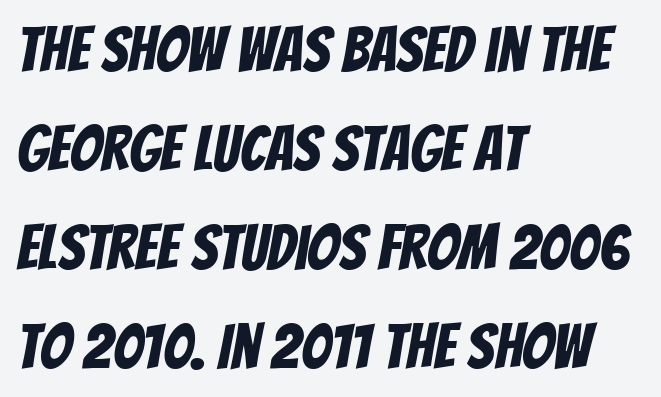
Q: Is the typeface a serif or a sans-serif typeface? A: Sans-serif.
Q: Is the text underlined? A: No.
Q: How is the paragraph aligned? A: Left-aligned.
Q: Is the spacing between letters normal or unusually wide? A: Normal.
Q: Is the spacing between lines tight, normal or loose? A: Normal.
Q: Width (condensed, normal, or wide)? A: Condensed.
Q: Stroke contrast? A: Low.
Q: x-height? A: Large.
Q: Monospaced? A: No.
